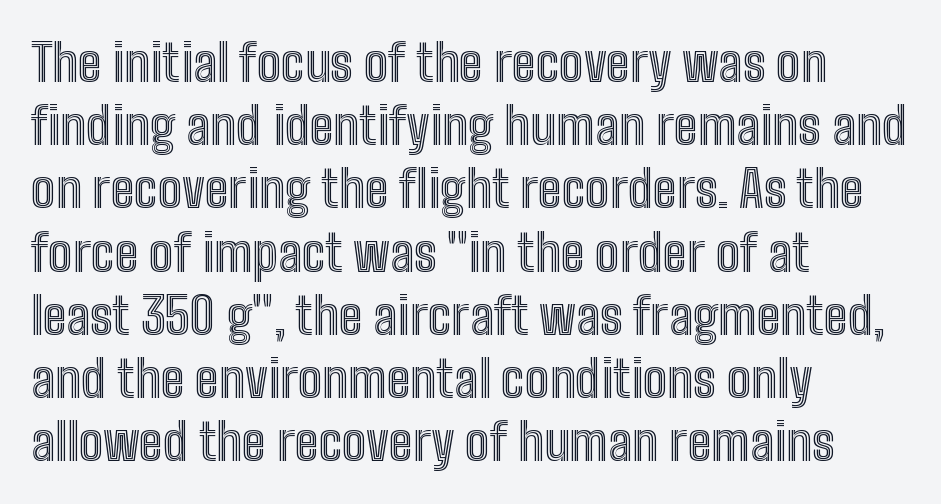
{"italic": "no", "width": "condensed", "x_height": "medium", "monospaced": "no", "underline": "no", "align": "left", "line_spacing_ratio": 1.24, "letter_spacing": "normal", "letter_spacing_em": 0.0, "glyph_px": 51}
